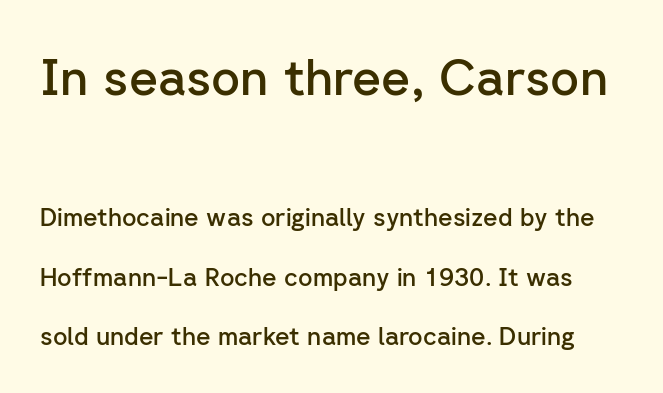
Q: Is the text bold? A: Semi-bold.
Q: Is the text italic (slanted)? A: No, it is upright.
Q: Is the typeface a serif or a sans-serif typeface? A: Sans-serif.
Q: Is the text underlined? A: No.
Q: Is the spacing between letters normal or unusually wide? A: Normal.
Q: Is the spacing between lines tight, normal or loose? A: Loose.
Q: Which block of text is set in a larger size, the first (top) or the second (bottom)? A: The first (top) one.
Q: Width (condensed, normal, or wide)? A: Normal.
Q: Stroke contrast? A: Low.
Q: x-height? A: Medium.
Q: Monospaced? A: No.
